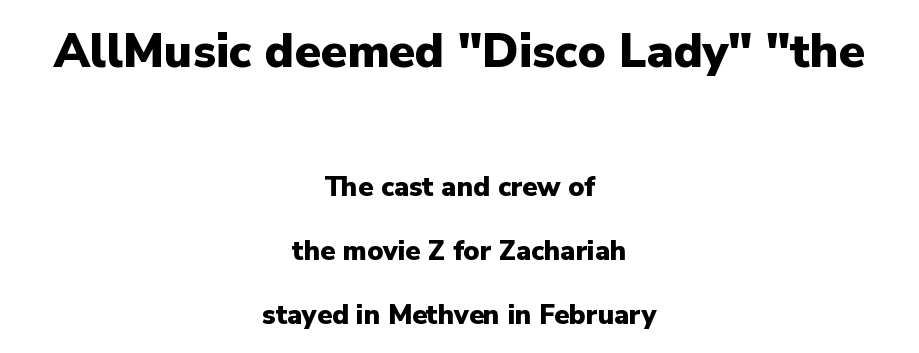
Every letter is thick-stroked: bold, no question. Look at the bottom of the vertical strokes: they stop flat, with no serifs. A typesetter would call this proportional, since set widths differ per character. The rendering keeps characters at their native spacing. Bigger letters appear in the top chunk; the bottom chunk is reduced.
